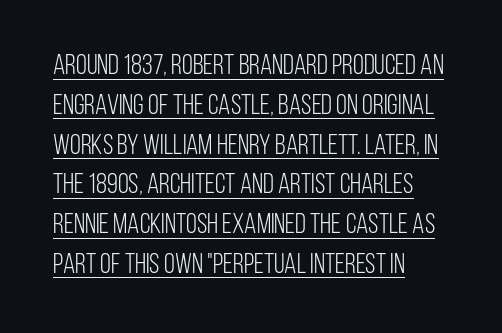
{"serif": "no", "italic": "no", "bold": "no", "weight": "light", "width": "condensed", "stroke_contrast": "low", "x_height": "large", "monospaced": "no", "underline": "yes", "align": "left", "line_spacing": "normal", "line_spacing_ratio": 1.42, "letter_spacing": "normal", "letter_spacing_em": 0.0, "glyph_px": 28}
